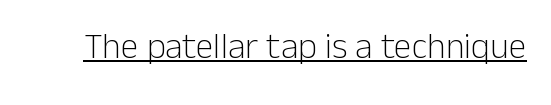
The font family rendered here belongs to the sans-serif group. Ink coverage per letter is moderate at most. This sample uses plain, unmodified letter spacing. The typesetter has applied underlining to the passage shown. Note the varied advance widths — an 'i' is clearly narrower than an 'm'.
